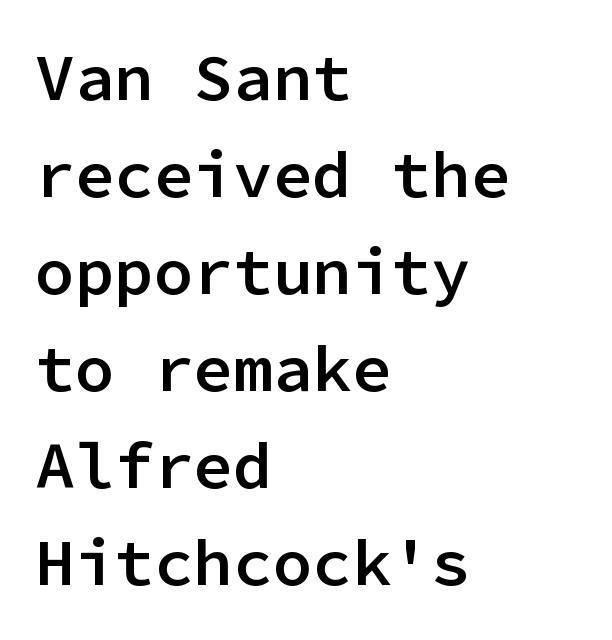
The image shows 66 px semibold sans-serif type, upright, monospaced; set left-aligned, normal line spacing (1.47x), normal letter spacing, not underlined; low stroke contrast and a medium x-height.
